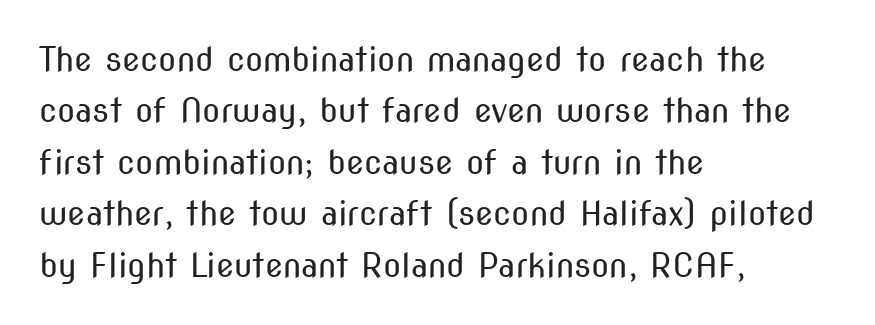
Q: Is the text bold? A: No.
Q: Is the text italic (slanted)? A: No, it is upright.
Q: Is the typeface a serif or a sans-serif typeface? A: Sans-serif.
Q: Is the text underlined? A: No.
Q: How is the paragraph aligned? A: Left-aligned.
Q: Is the spacing between letters normal or unusually wide? A: Normal.
Q: Is the spacing between lines tight, normal or loose? A: Normal.
Q: Width (condensed, normal, or wide)? A: Condensed.
Q: Stroke contrast? A: Medium.
Q: x-height? A: Medium.
Q: Monospaced? A: No.
